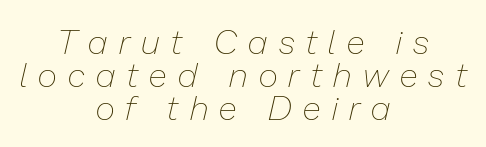
Look at the tracking — it's clearly loosened, letters drifting apart. No chunkiness to these letters — they're not bold. Italic: yes, the glyphs are oblique. The paragraph shown floats in the horizontal middle.
